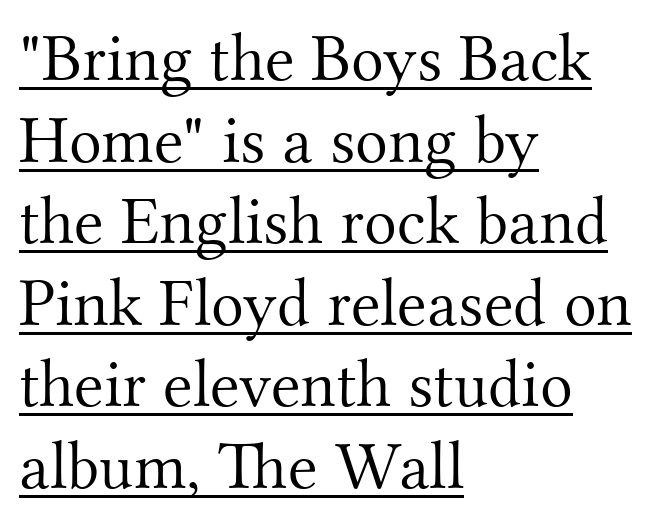
The image shows 68 px light serif type, upright; set left-aligned, line spacing 1.2x, normal letter spacing, underlined; medium stroke contrast and a small x-height.
